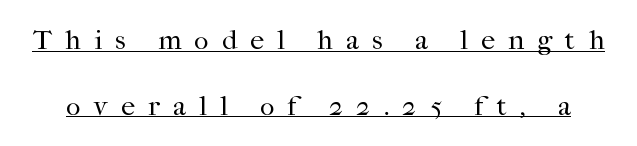
Q: Is the text bold? A: No.
Q: Is the text italic (slanted)? A: No, it is upright.
Q: Is the typeface a serif or a sans-serif typeface? A: Serif.
Q: Is the text underlined? A: Yes.
Q: Is the spacing between letters normal or unusually wide? A: Unusually wide.
Q: Is the spacing between lines tight, normal or loose? A: Loose.
Q: Width (condensed, normal, or wide)? A: Normal.
Q: Stroke contrast? A: High.
Q: x-height? A: Medium.
Q: Monospaced? A: No.
